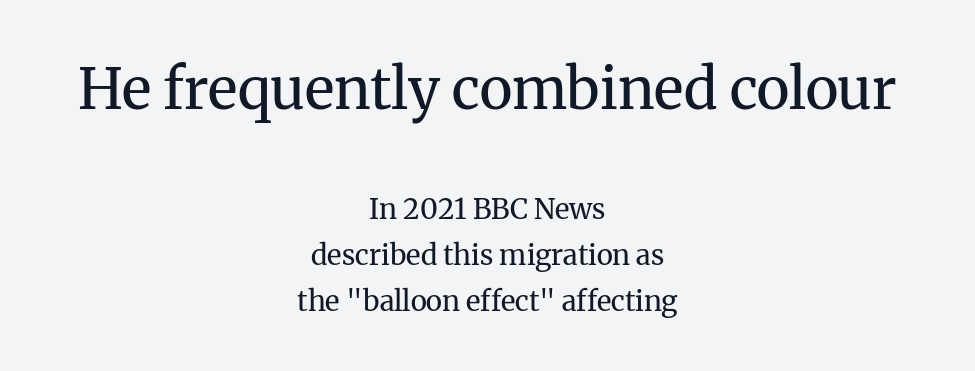
Q: Is the text bold? A: No.
Q: Is the text italic (slanted)? A: No, it is upright.
Q: Is the typeface a serif or a sans-serif typeface? A: Serif.
Q: Is the text underlined? A: No.
Q: How is the paragraph aligned? A: Centered.
Q: Is the spacing between letters normal or unusually wide? A: Normal.
Q: Is the spacing between lines tight, normal or loose? A: Normal.
Q: Which block of text is set in a larger size, the first (top) or the second (bottom)? A: The first (top) one.
Q: Width (condensed, normal, or wide)? A: Normal.
Q: Stroke contrast? A: Medium.
Q: x-height? A: Medium.
Q: Monospaced? A: No.
